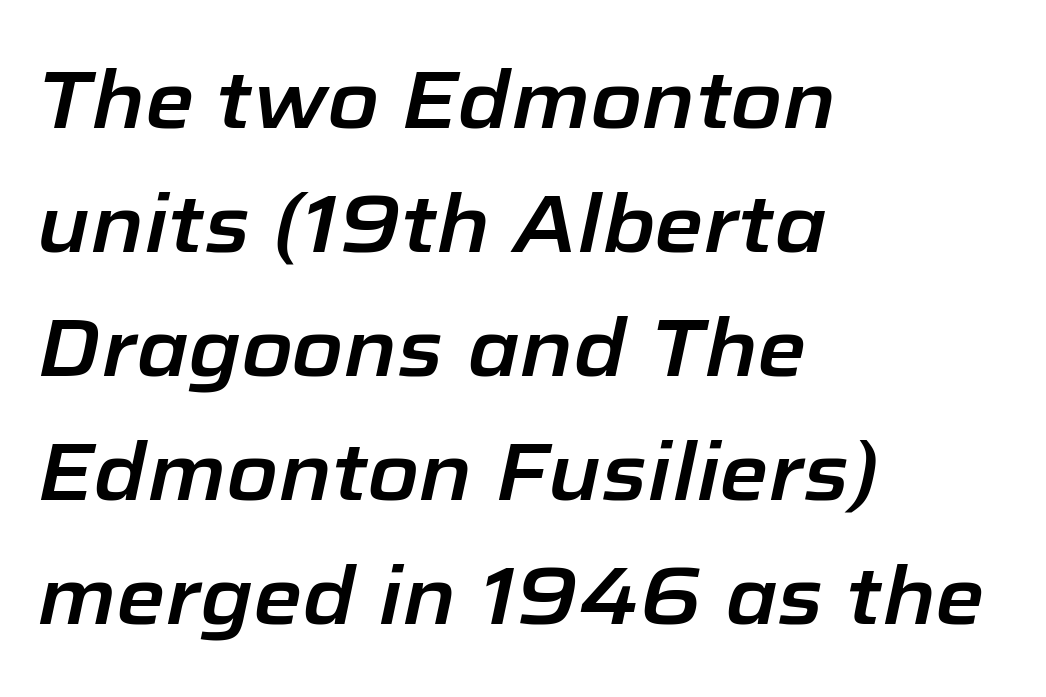
The image shows 80 px text type, italic (leaning right); set left-aligned, normal line spacing (1.55x), normal letter spacing, not underlined; low stroke contrast and a medium x-height.
